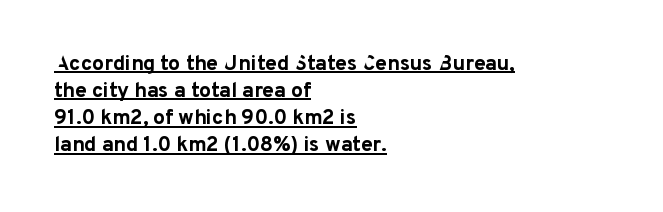
Q: Is the text bold? A: Yes.
Q: Is the text italic (slanted)? A: No, it is upright.
Q: Is the text underlined? A: Yes.
Q: How is the paragraph aligned? A: Left-aligned.
Q: Is the spacing between letters normal or unusually wide? A: Normal.
Q: Is the spacing between lines tight, normal or loose? A: Normal.
